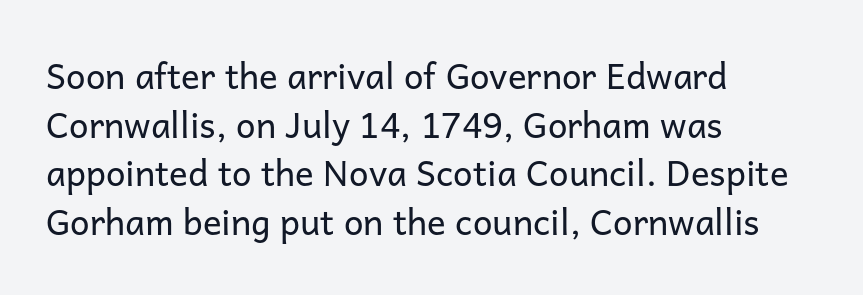
The image shows 35 px regular-weight sans-serif type, upright; set left-aligned, normal line spacing (1.39x), normal letter spacing, not underlined; low stroke contrast and a medium x-height.
